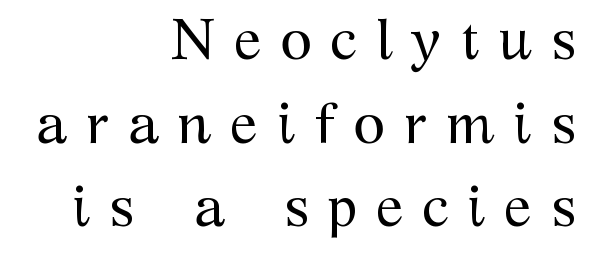
{"serif": "yes", "italic": "no", "bold": "no", "weight": "regular", "width": "normal", "stroke_contrast": "medium", "x_height": "medium", "monospaced": "no", "underline": "no", "align": "right", "line_spacing": "normal", "line_spacing_ratio": 1.44, "letter_spacing": "wide", "letter_spacing_em": 0.32, "glyph_px": 58}
